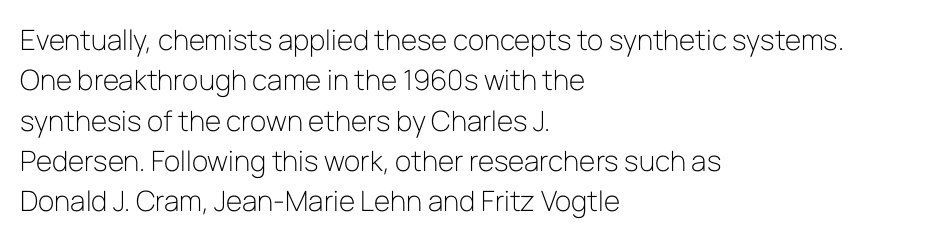
The image shows 28 px light sans-serif type, upright; set left-aligned, normal line spacing (1.44x), normal letter spacing, not underlined; low stroke contrast and a medium x-height.
